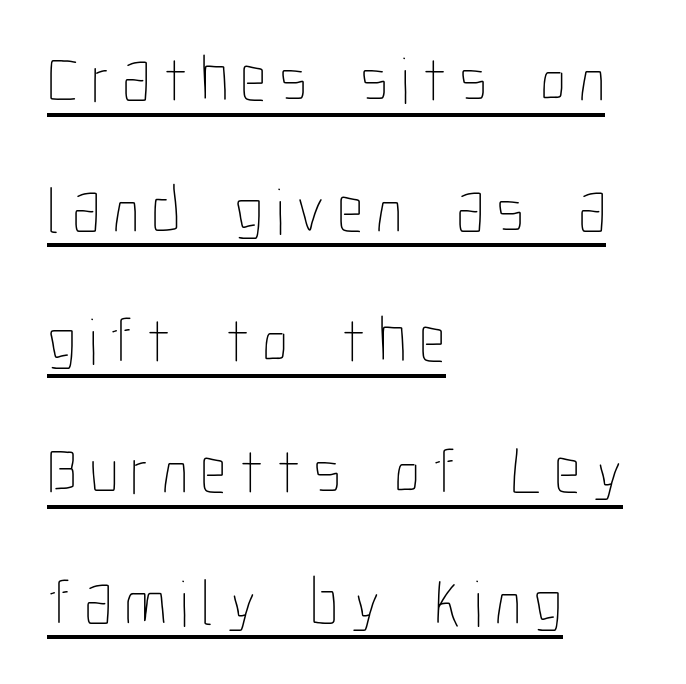
Q: Is the text bold? A: No.
Q: Is the text italic (slanted)? A: No, it is upright.
Q: Is the text underlined? A: Yes.
Q: How is the paragraph aligned? A: Left-aligned.
Q: Is the spacing between lines tight, normal or loose? A: Loose.
Q: Width (condensed, normal, or wide)? A: Condensed.
Q: Stroke contrast? A: Low.
Q: x-height? A: Medium.
Q: Monospaced? A: No.
